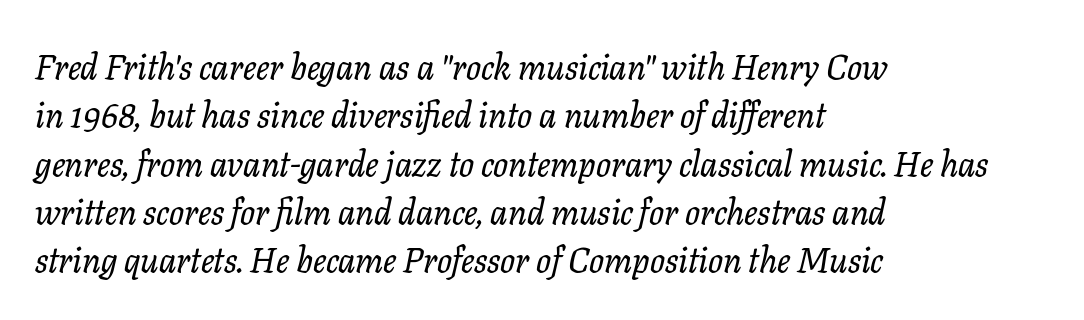
The image shows 35 px serif type, italic (leaning right); set left-aligned, normal line spacing (1.38x), normal letter spacing, not underlined; low stroke contrast and a medium x-height.
